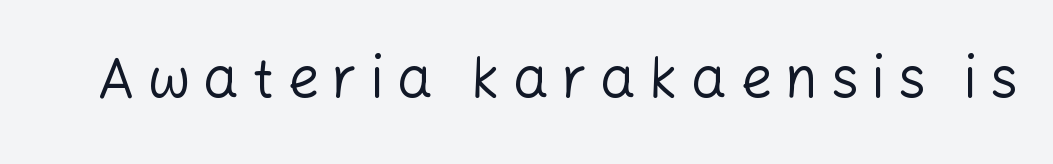
The image shows 56 px regular-weight sans-serif type, upright; set unusually wide letter spacing (+0.23 em), not underlined; low stroke contrast and a medium x-height.
